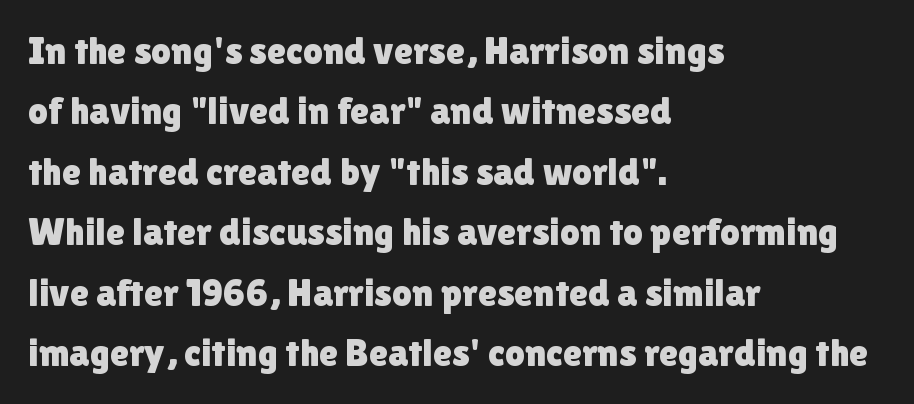
Q: Is the text italic (slanted)? A: No, it is upright.
Q: Is the typeface a serif or a sans-serif typeface? A: Sans-serif.
Q: Is the text underlined? A: No.
Q: How is the paragraph aligned? A: Left-aligned.
Q: Is the spacing between letters normal or unusually wide? A: Normal.
Q: Is the spacing between lines tight, normal or loose? A: Normal.
Q: Width (condensed, normal, or wide)? A: Normal.
Q: x-height? A: Medium.
Q: Monospaced? A: No.
